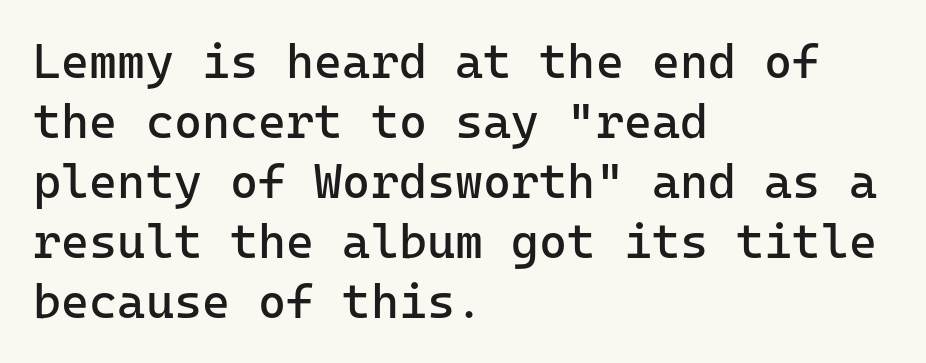
Stem width sits at or under what a default text font uses. The paragraph shown leans on its left margin. Regarding leading, the lines here are spaced in the standard way. How are the letters spaced? Ordinarily, with no added tracking. Rendered with straight, roman letterforms.
